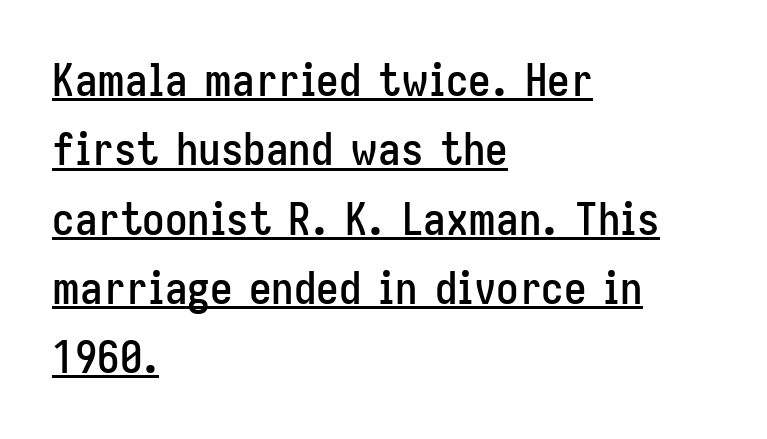
The image shows 45 px condensed sans-serif type, upright; set left-aligned, normal line spacing (1.54x), normal letter spacing, underlined; low stroke contrast and a medium x-height.
